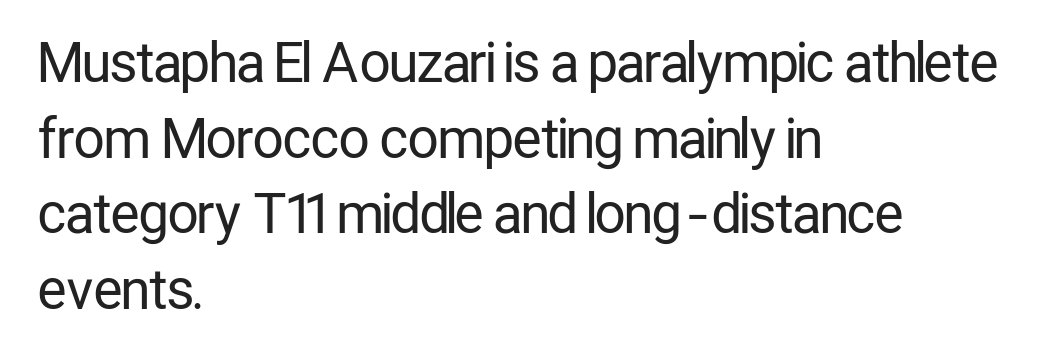
The image shows 54 px regular-weight, condensed sans-serif type, upright; set left-aligned, normal line spacing (1.4x), normal letter spacing, not underlined; low stroke contrast and a medium x-height.
